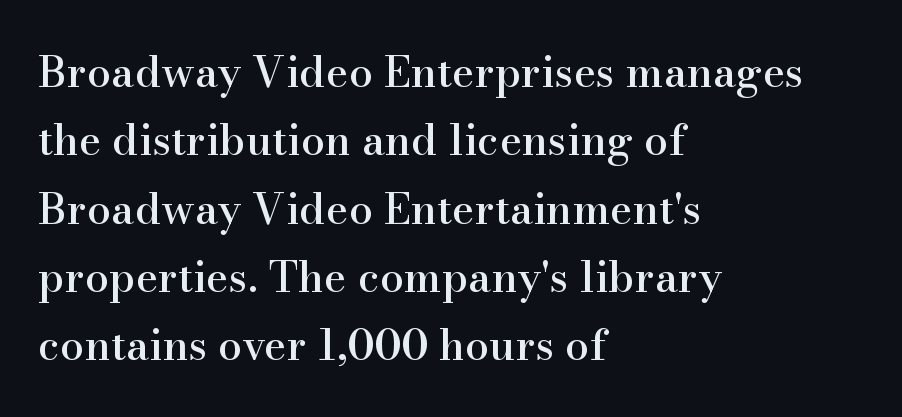
The space directly below the letters is spotless. Caption: standard tracking, unaltered. Unlike italic type, these characters show no tilt at all. Font category for this specimen: serif.
